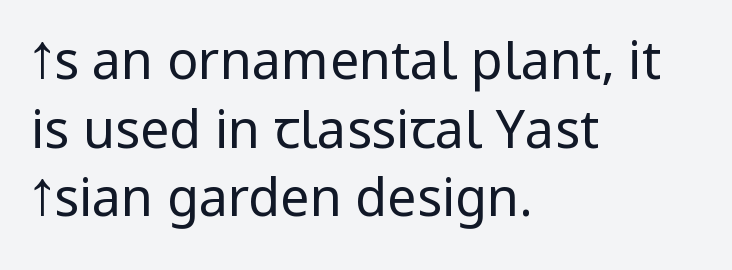
Has an underline been added? It has not. Short note: letters normally spaced. Think of a printed novel: that variable character pitch is what you see here. Stems and bowls with no extra thickness — not bold. Every character sits straight up, as roman type does.
